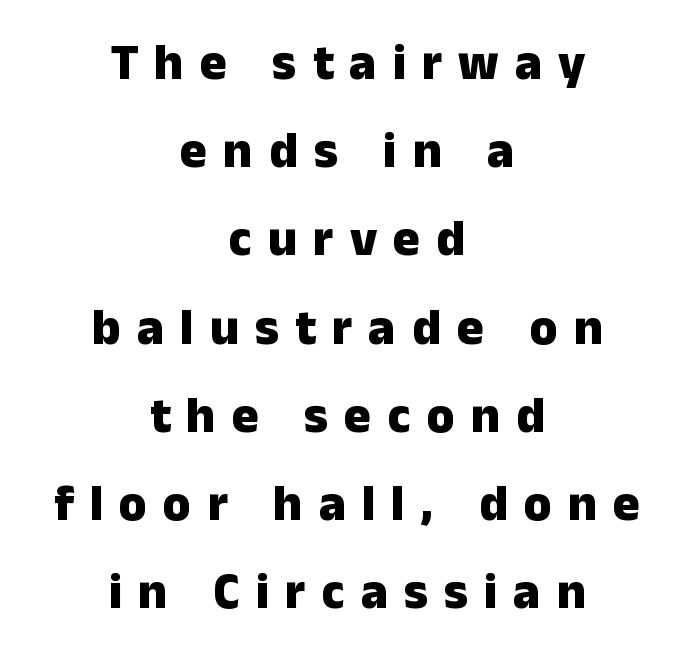
{"serif": "no", "italic": "no", "bold": "yes", "weight": "heavy", "width": "normal", "stroke_contrast": "low", "x_height": "medium", "monospaced": "no", "underline": "no", "align": "center", "line_spacing_ratio": 1.73, "letter_spacing": "wide", "letter_spacing_em": 0.31, "glyph_px": 51}
